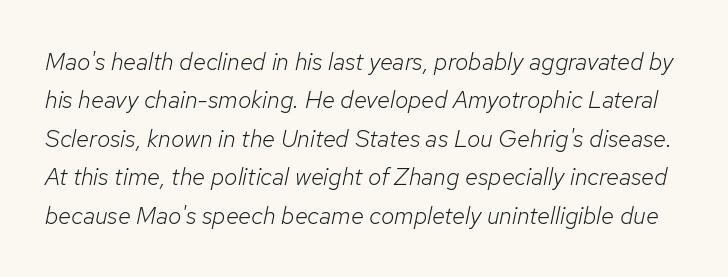
{"italic": "yes", "lean": "right", "slant_degrees": 12, "bold": "no", "underline": "no", "line_spacing": "normal", "line_spacing_ratio": 1.6, "letter_spacing": "normal", "letter_spacing_em": 0.0, "glyph_px": 24}
